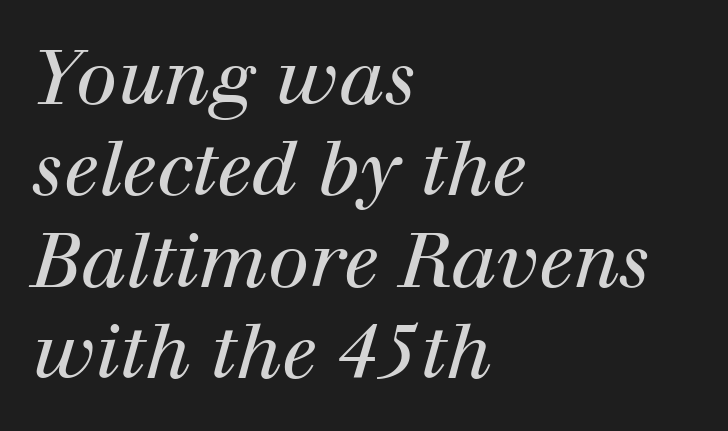
Q: Is the text bold? A: No.
Q: Is the text italic (slanted)? A: Yes, it leans right by about 12 degrees.
Q: Is the typeface a serif or a sans-serif typeface? A: Serif.
Q: Is the text underlined? A: No.
Q: How is the paragraph aligned? A: Left-aligned.
Q: Is the spacing between letters normal or unusually wide? A: Normal.
Q: Width (condensed, normal, or wide)? A: Normal.
Q: Stroke contrast? A: High.
Q: x-height? A: Medium.
Q: Monospaced? A: No.
